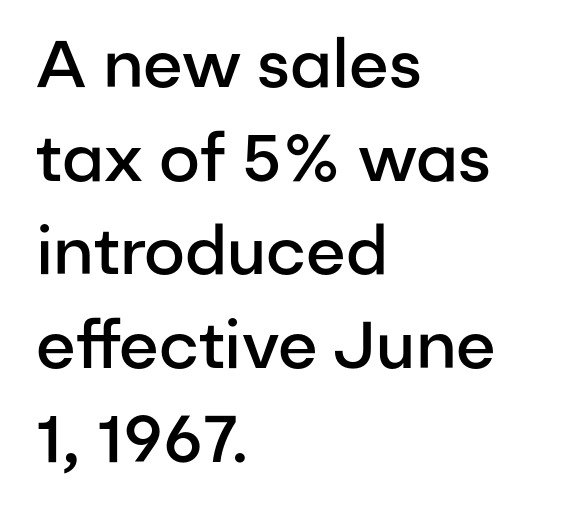
The image shows 66 px semibold sans-serif type, upright; set left-aligned, normal line spacing (1.42x), normal letter spacing, not underlined; low stroke contrast and a medium x-height.
